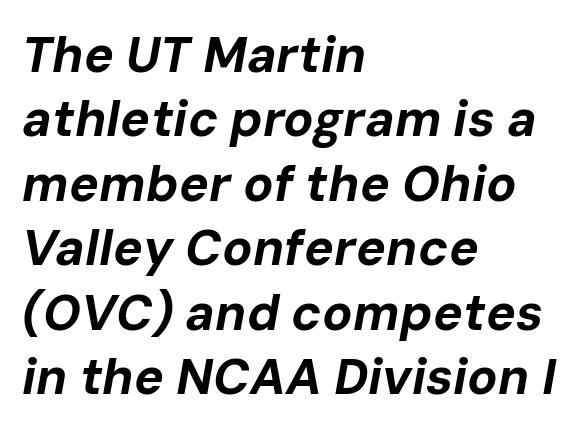
{"italic": "yes", "lean": "right", "slant_degrees": 10, "bold": "yes", "weight": "bold", "width": "normal", "stroke_contrast": "low", "x_height": "medium", "monospaced": "no", "underline": "no", "align": "left", "line_spacing": "normal", "line_spacing_ratio": 1.29, "letter_spacing": "normal", "letter_spacing_em": 0.0, "glyph_px": 50}
